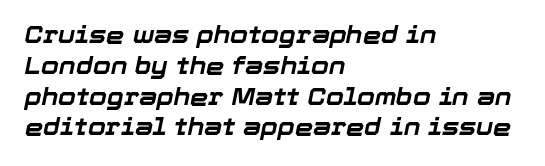
Reading down the block, your eye returns to a fixed left position each line. Slanted lettering throughout. Each word holds together tightly as a unit, with standard inter-letter gaps. Words float on clear page, feet unadorned. Whoever set this chose a conventional vertical rhythm. Typesetter's note: full bold, strokes at maximum text heaviness.
